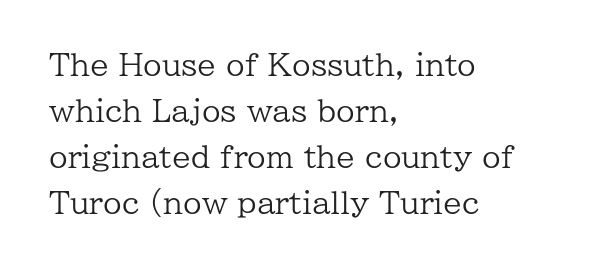
{"serif": "yes", "italic": "no", "bold": "no", "weight": "regular", "width": "normal", "stroke_contrast": "low", "x_height": "medium", "monospaced": "no", "underline": "no", "align": "left", "line_spacing": "normal", "line_spacing_ratio": 1.53, "letter_spacing": "normal", "letter_spacing_em": 0.0, "glyph_px": 30}
